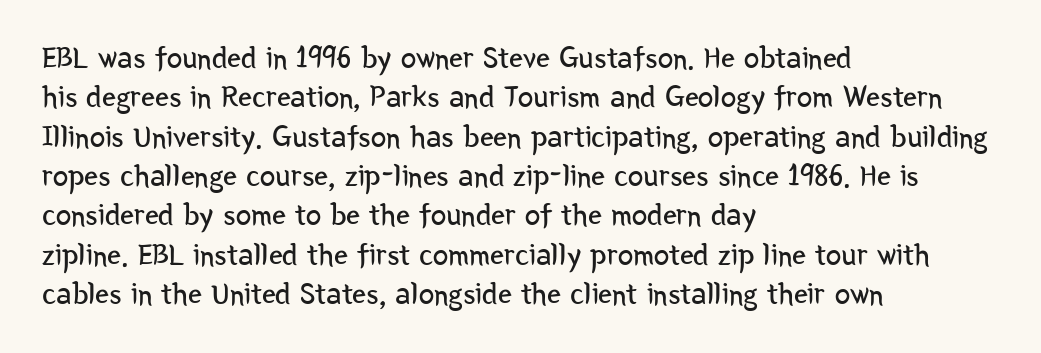
The gaps between neighbouring characters are ordinary and unremarkable. Descenders hang freely into open space. Is there much room between lines? A standard amount, neither cramped nor airy. Think of a printed novel: that variable character pitch is what you see here. Stroke terminals: plain, sans-serif.
